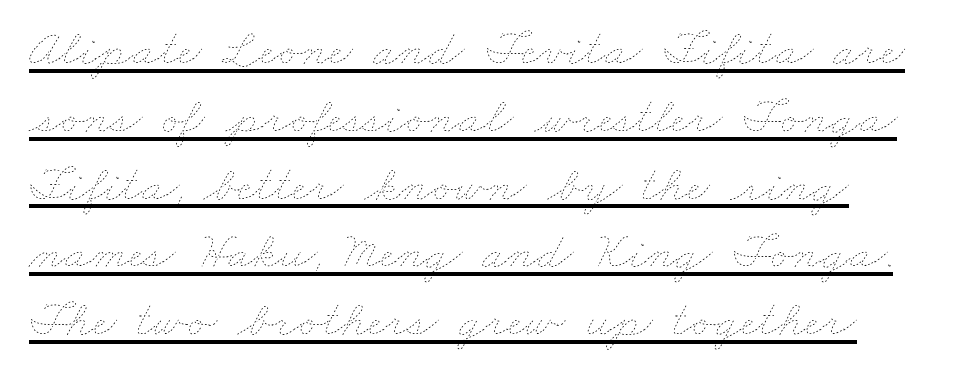
{"bold": "no", "weight": "thin", "width": "wide", "stroke_contrast": "low", "x_height": "small", "monospaced": "no", "underline": "yes", "line_spacing": "normal", "line_spacing_ratio": 1.33, "letter_spacing": "normal", "letter_spacing_em": 0.0, "glyph_px": 51}
